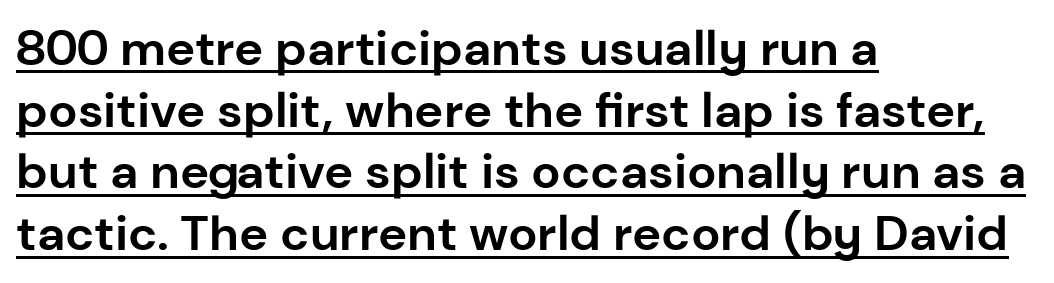
The designer went with a sans here, leaving each stem footless. Whoever set this chose a conventional vertical rhythm. These lines keep a tight, regular rhythm from letter to letter. Somebody hit Ctrl+U on this one — the words are underlined.
